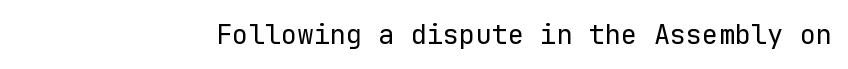
The image shows 27 px text type, upright; set normal letter spacing, not underlined.
